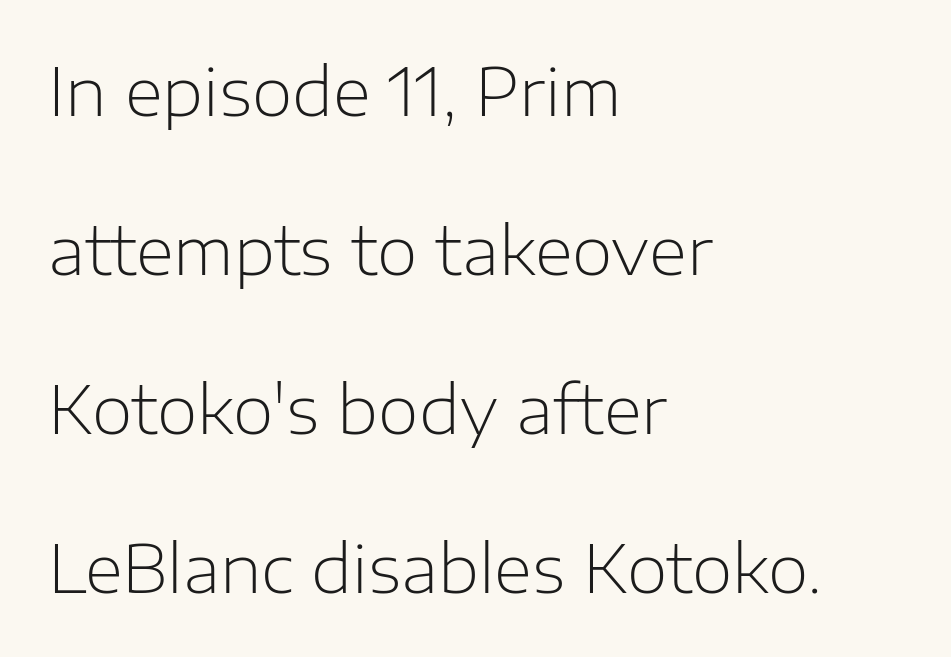
Q: Is the text bold? A: No.
Q: Is the text italic (slanted)? A: No, it is upright.
Q: Is the typeface a serif or a sans-serif typeface? A: Sans-serif.
Q: Is the text underlined? A: No.
Q: How is the paragraph aligned? A: Left-aligned.
Q: Is the spacing between letters normal or unusually wide? A: Normal.
Q: Is the spacing between lines tight, normal or loose? A: Loose.
Q: Width (condensed, normal, or wide)? A: Normal.
Q: Stroke contrast? A: Low.
Q: x-height? A: Medium.
Q: Monospaced? A: No.
